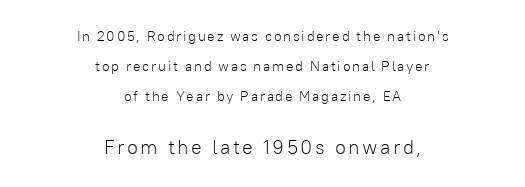
Q: Is the text bold? A: No.
Q: Is the text italic (slanted)? A: No, it is upright.
Q: Is the text underlined? A: No.
Q: How is the paragraph aligned? A: Centered.
Q: Is the spacing between lines tight, normal or loose? A: Loose.
Q: Which block of text is set in a larger size, the first (top) or the second (bottom)? A: The second (bottom) one.
